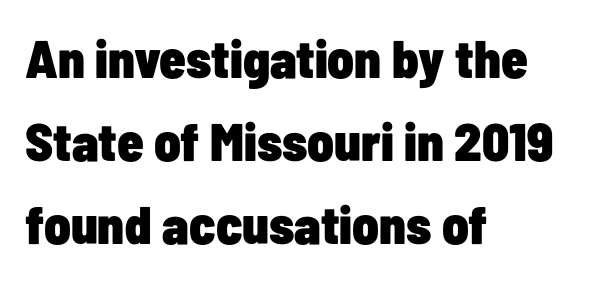
The image shows 53 px heavy, condensed sans-serif type, upright; set left-aligned, normal line spacing (1.57x), normal letter spacing, not underlined; low stroke contrast and a medium x-height.
